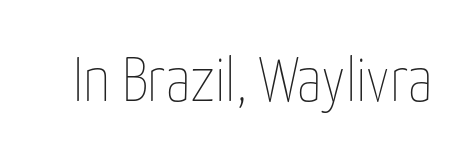
The passage shown is typed in a proportional face where columns would drift. A bare baseline throughout the passage. Ascenders rise straight up at ninety degrees. Unbolded letterforms with no extra heft.
